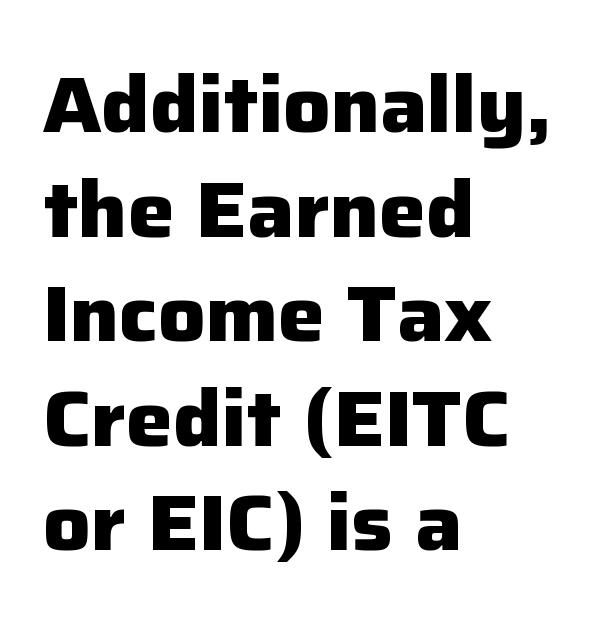
Q: Is the text bold? A: Yes.
Q: Is the text italic (slanted)? A: No, it is upright.
Q: Is the typeface a serif or a sans-serif typeface? A: Sans-serif.
Q: Is the text underlined? A: No.
Q: How is the paragraph aligned? A: Left-aligned.
Q: Is the spacing between letters normal or unusually wide? A: Normal.
Q: Is the spacing between lines tight, normal or loose? A: Normal.
Q: Width (condensed, normal, or wide)? A: Normal.
Q: Stroke contrast? A: Low.
Q: x-height? A: Medium.
Q: Monospaced? A: No.
